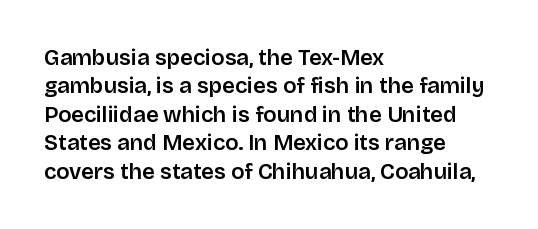
Q: Is the text italic (slanted)? A: No, it is upright.
Q: Is the text underlined? A: No.
Q: How is the paragraph aligned? A: Left-aligned.
Q: Is the spacing between letters normal or unusually wide? A: Normal.
Q: Is the spacing between lines tight, normal or loose? A: Normal.
